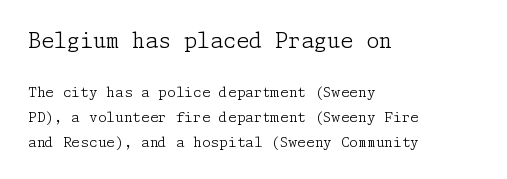
Q: Is the text bold? A: No.
Q: Is the text italic (slanted)? A: No, it is upright.
Q: Is the text underlined? A: No.
Q: How is the paragraph aligned? A: Left-aligned.
Q: Is the spacing between letters normal or unusually wide? A: Normal.
Q: Which block of text is set in a larger size, the first (top) or the second (bottom)? A: The first (top) one.
